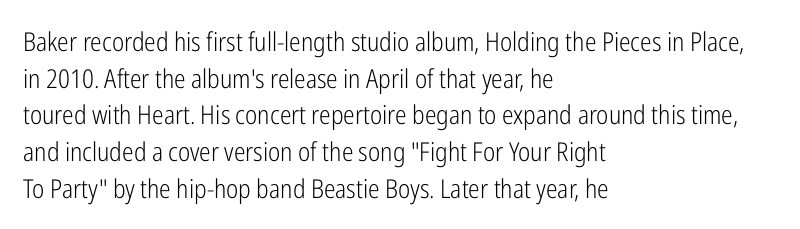
Q: Is the text bold? A: No.
Q: Is the text italic (slanted)? A: No, it is upright.
Q: Is the text underlined? A: No.
Q: How is the paragraph aligned? A: Left-aligned.
Q: Is the spacing between letters normal or unusually wide? A: Normal.
Q: Is the spacing between lines tight, normal or loose? A: Normal.
